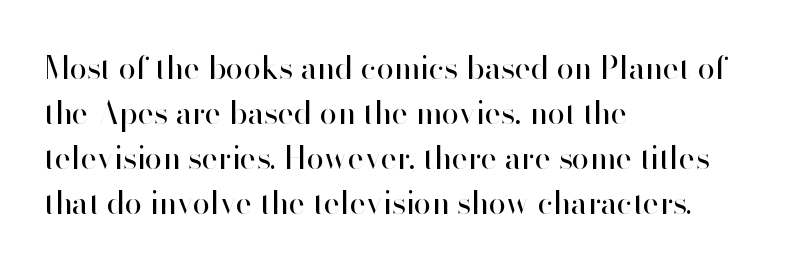
{"serif": "no", "italic": "no", "bold": "no", "weight": "regular", "width": "normal", "stroke_contrast": "high", "x_height": "small", "monospaced": "no", "underline": "no", "align": "left", "line_spacing": "normal", "line_spacing_ratio": 1.45, "letter_spacing": "normal", "letter_spacing_em": 0.0, "glyph_px": 31}
